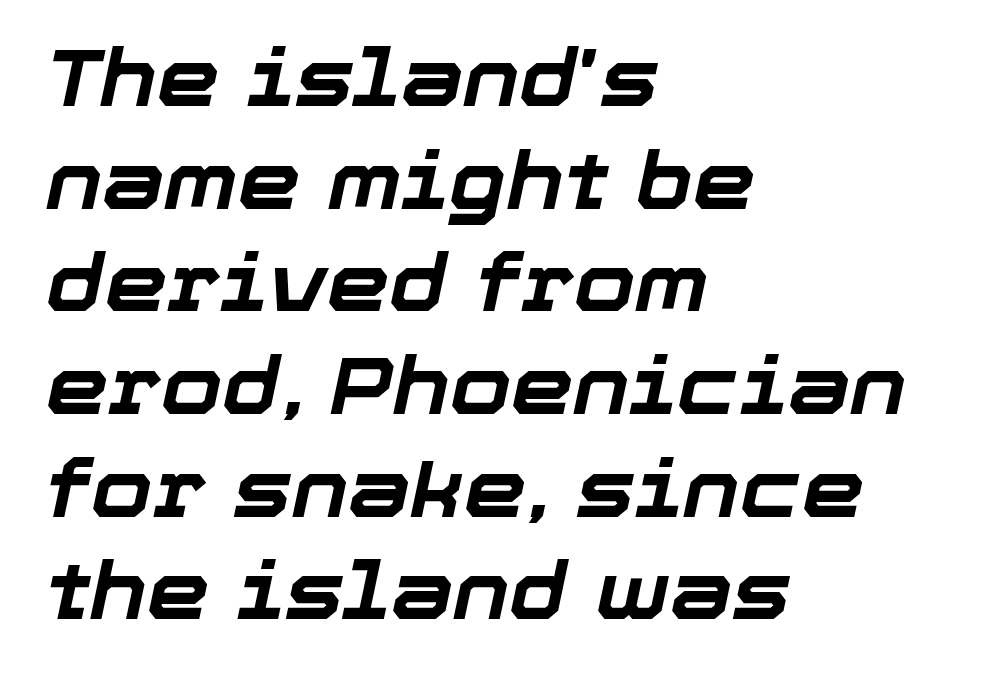
{"italic": "yes", "lean": "right", "slant_degrees": 12, "bold": "yes", "weight": "bold", "width": "normal", "stroke_contrast": "low", "x_height": "medium", "monospaced": "no", "underline": "no", "align": "left", "line_spacing": "normal", "line_spacing_ratio": 1.3, "letter_spacing": "normal", "letter_spacing_em": 0.0, "glyph_px": 79}
